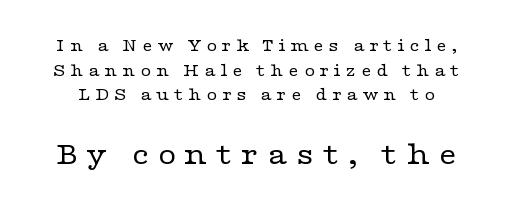
In terms of letterform style, serifs are clearly present. Each letter keeps its own natural width here, so spacing adapts to shape. The space beneath each line is pristine and unruled. Summary of weight: not heavy and not bold. The lettering holds an erect, upright posture throughout.
